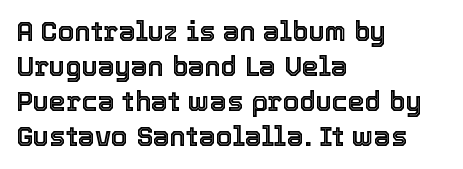
Q: Is the text italic (slanted)? A: No, it is upright.
Q: Is the text underlined? A: No.
Q: How is the paragraph aligned? A: Left-aligned.
Q: Is the spacing between letters normal or unusually wide? A: Normal.
Q: Is the spacing between lines tight, normal or loose? A: Normal.
